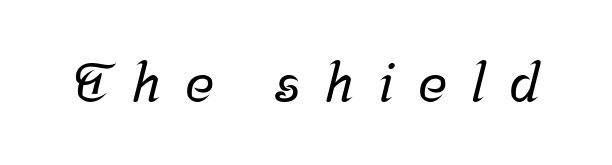
The specimen omits any rule beneath the text block's lines. Varying glyph widths throughout — classic text-font behaviour. Honestly, the letter spacing is so wide it's the main thing you notice.
